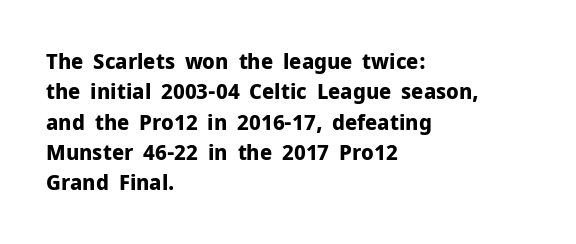
Q: Is the text bold? A: Yes.
Q: Is the text italic (slanted)? A: No, it is upright.
Q: Is the text underlined? A: No.
Q: How is the paragraph aligned? A: Left-aligned.
Q: Is the spacing between letters normal or unusually wide? A: Normal.
Q: Is the spacing between lines tight, normal or loose? A: Normal.
